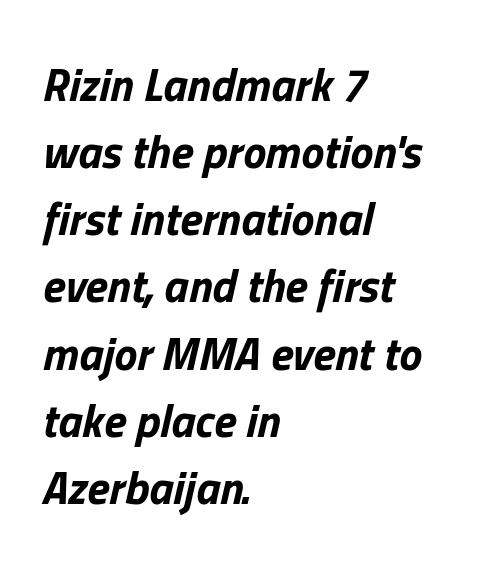
Q: Is the text bold? A: Yes.
Q: Is the text italic (slanted)? A: Yes, it leans right by about 13 degrees.
Q: Is the text underlined? A: No.
Q: How is the paragraph aligned? A: Left-aligned.
Q: Is the spacing between letters normal or unusually wide? A: Normal.
Q: Is the spacing between lines tight, normal or loose? A: Normal.
Q: Width (condensed, normal, or wide)? A: Normal.
Q: Stroke contrast? A: Low.
Q: x-height? A: Medium.
Q: Monospaced? A: No.
